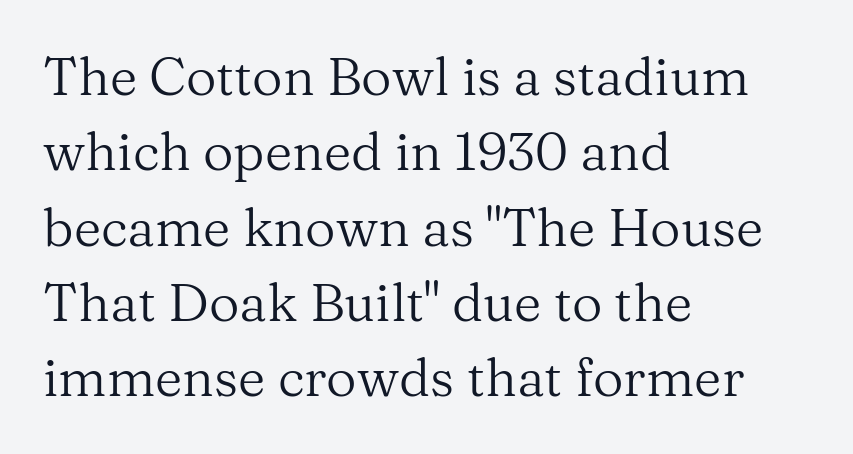
{"serif": "yes", "italic": "no", "bold": "no", "weight": "regular", "width": "normal", "stroke_contrast": "medium", "x_height": "medium", "monospaced": "no", "underline": "no", "align": "left", "line_spacing": "normal", "line_spacing_ratio": 1.42, "letter_spacing": "normal", "letter_spacing_em": 0.0, "glyph_px": 53}
